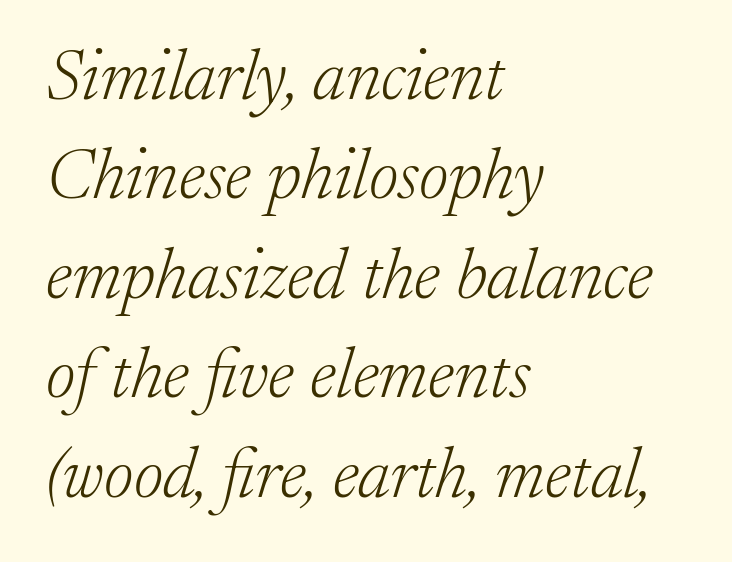
{"serif": "yes", "italic": "yes", "lean": "right", "slant_degrees": 17, "bold": "no", "weight": "light", "width": "normal", "stroke_contrast": "low", "x_height": "medium", "monospaced": "no", "underline": "no", "align": "left", "line_spacing": "normal", "line_spacing_ratio": 1.4, "letter_spacing": "normal", "letter_spacing_em": 0.0, "glyph_px": 71}
